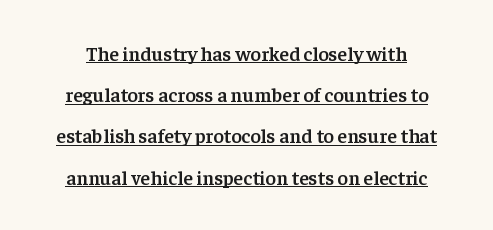
The image shows 20 px text type, upright; set loose line spacing (2.06x), normal letter spacing, underlined.
